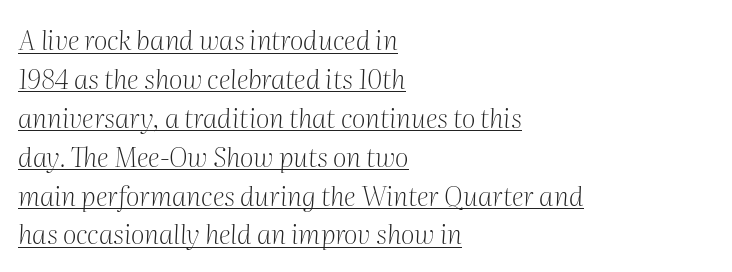
Q: Is the text bold? A: No.
Q: Is the text italic (slanted)? A: Yes, it leans right by about 2 degrees.
Q: Is the text underlined? A: Yes.
Q: How is the paragraph aligned? A: Left-aligned.
Q: Is the spacing between letters normal or unusually wide? A: Normal.
Q: Is the spacing between lines tight, normal or loose? A: Normal.
